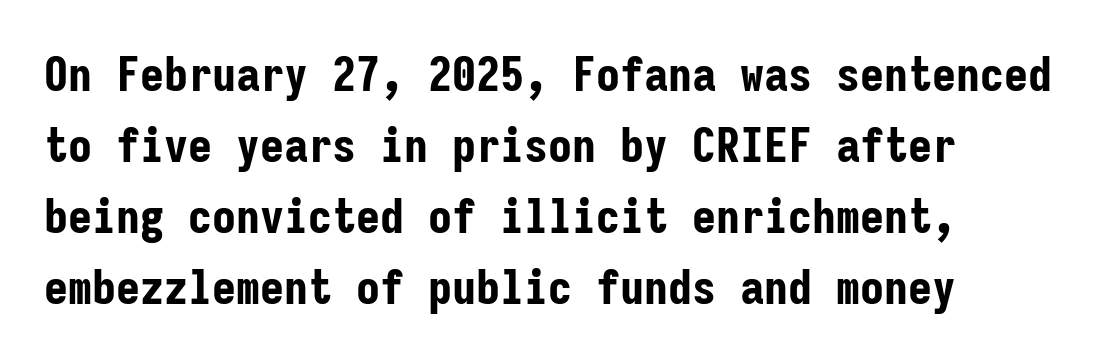
The image shows 48 px bold, condensed sans-serif type, upright, monospaced; set normal line spacing (1.48x), normal letter spacing, not underlined; low stroke contrast and a medium x-height.
